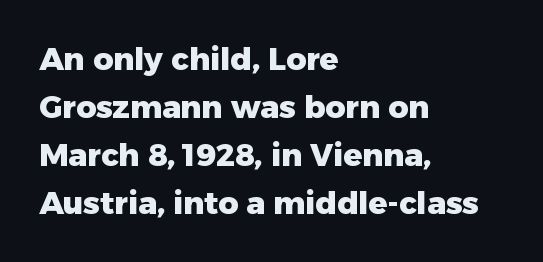
Q: Is the text bold? A: Yes.
Q: Is the text italic (slanted)? A: No, it is upright.
Q: Is the typeface a serif or a sans-serif typeface? A: Sans-serif.
Q: Is the text underlined? A: No.
Q: How is the paragraph aligned? A: Left-aligned.
Q: Is the spacing between letters normal or unusually wide? A: Normal.
Q: Is the spacing between lines tight, normal or loose? A: Normal.
Q: Width (condensed, normal, or wide)? A: Normal.
Q: Stroke contrast? A: Low.
Q: x-height? A: Medium.
Q: Monospaced? A: No.
